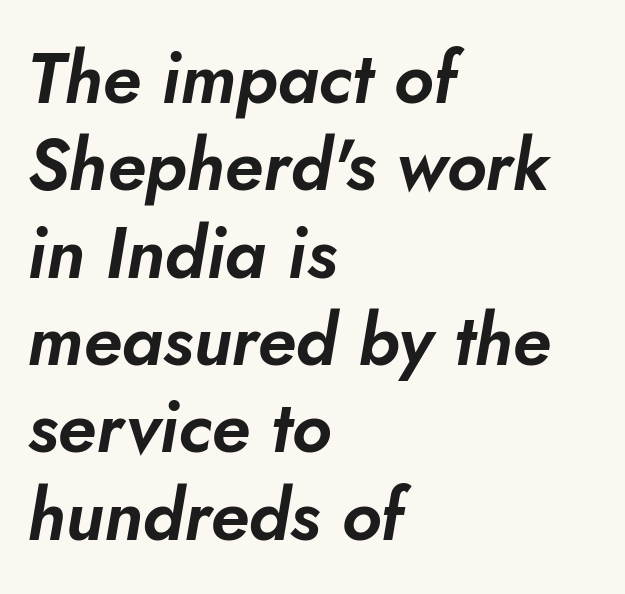
Does the lettering tilt? It does — this is italic. The baseline area is clear. The paragraph has a hard left edge and a soft right edge. Note the varied advance widths — an 'i' is clearly narrower than an 'm'.
